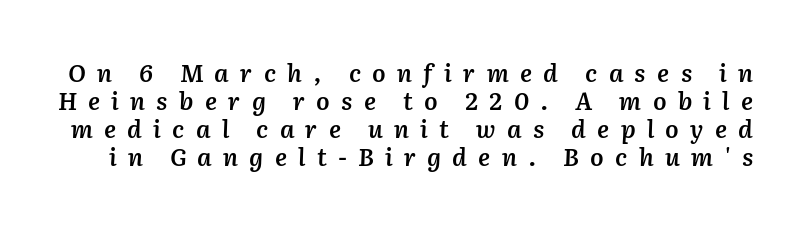
The image shows 24 px text type, italic (leaning right); set line spacing 1.16x, unusually wide letter spacing (+0.47 em), not underlined.
